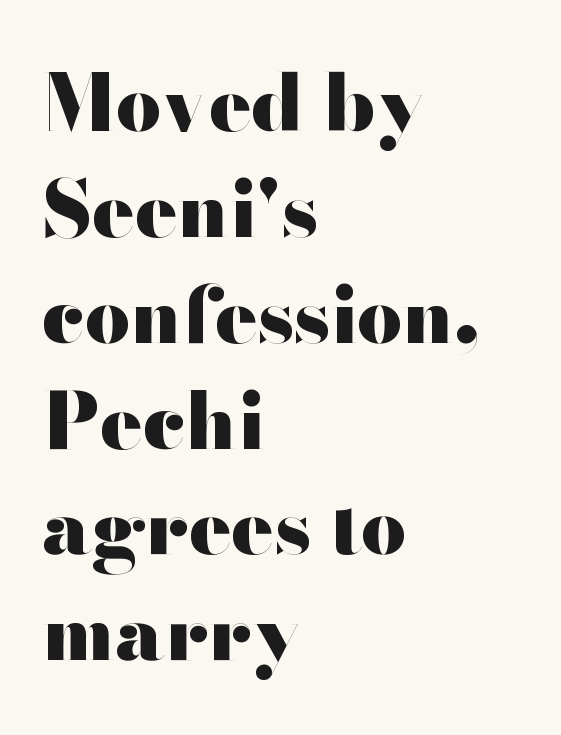
Character widths vary here, with narrow letters taking less room than wide ones. Clear beneath every line of the passage. Short note: letters normally spaced. Posture: upright roman.
